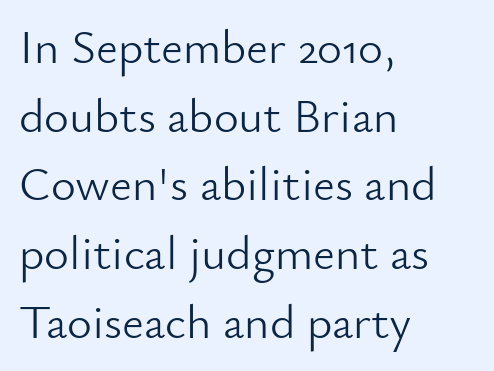
The characters are drawn with everyday or finer stroke widths. The letters advance in unequal steps, a hallmark of proportional type. Note: no serifs on the glyphs. Is the letter spacing exaggerated? No — it looks like the ordinary default.
